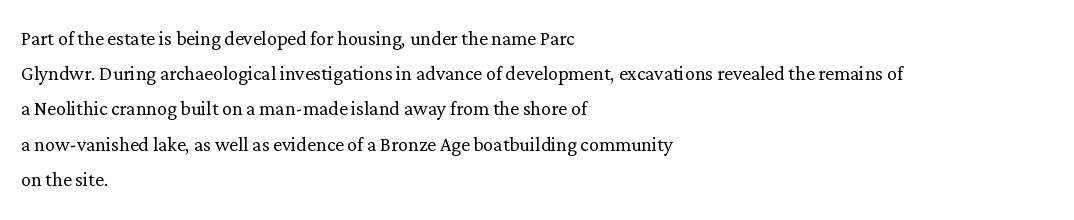
Q: Is the text bold? A: No.
Q: Is the text italic (slanted)? A: No, it is upright.
Q: Is the text underlined? A: No.
Q: How is the paragraph aligned? A: Left-aligned.
Q: Is the spacing between letters normal or unusually wide? A: Normal.
Q: Is the spacing between lines tight, normal or loose? A: Normal.
